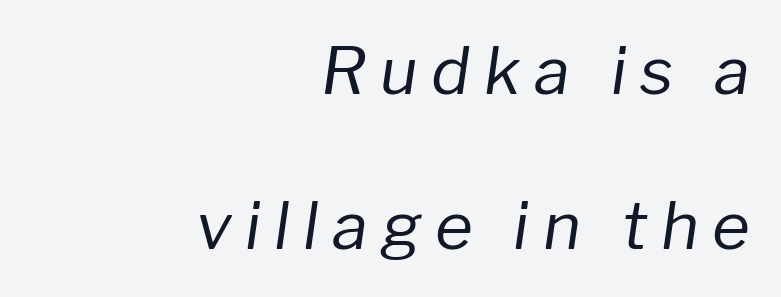
The image shows 65 px regular-weight type, italic (leaning right); set right-aligned, loose line spacing (2.39x), unusually wide letter spacing (+0.21 em), not underlined; low stroke contrast and a medium x-height.
